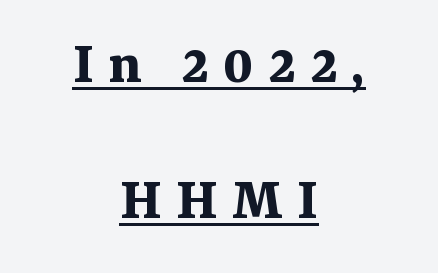
{"serif": "yes", "italic": "no", "bold": "yes", "weight": "bold", "width": "normal", "stroke_contrast": "medium", "x_height": "medium", "monospaced": "no", "underline": "yes", "align": "center", "line_spacing": "loose", "line_spacing_ratio": 2.23, "letter_spacing": "wide", "letter_spacing_em": 0.23, "glyph_px": 61}
